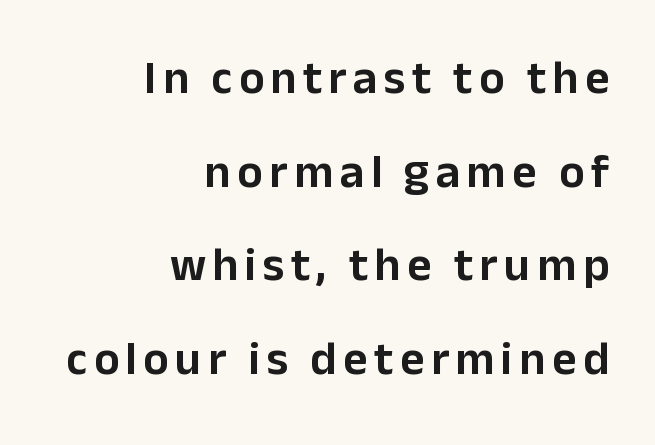
{"serif": "no", "italic": "no", "width": "normal", "stroke_contrast": "low", "x_height": "medium", "monospaced": "no", "underline": "no", "align": "right", "line_spacing": "loose", "line_spacing_ratio": 1.99, "glyph_px": 47}
